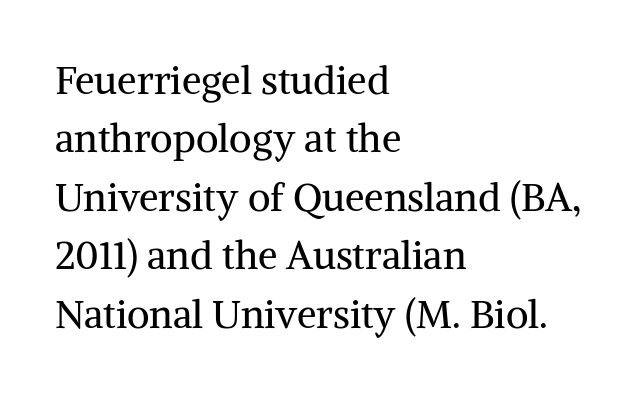
{"serif": "yes", "italic": "no", "bold": "no", "weight": "regular", "width": "normal", "stroke_contrast": "medium", "x_height": "medium", "monospaced": "no", "underline": "no", "align": "left", "line_spacing": "normal", "line_spacing_ratio": 1.5, "letter_spacing": "normal", "letter_spacing_em": 0.0, "glyph_px": 39}
